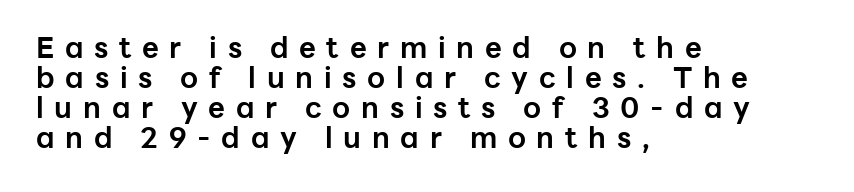
{"serif": "no", "italic": "no", "bold": "yes", "weight": "bold", "width": "normal", "stroke_contrast": "low", "x_height": "medium", "monospaced": "no", "underline": "no", "align": "left", "line_spacing": "tight", "line_spacing_ratio": 1.03, "letter_spacing": "wide", "letter_spacing_em": 0.37, "glyph_px": 29}
